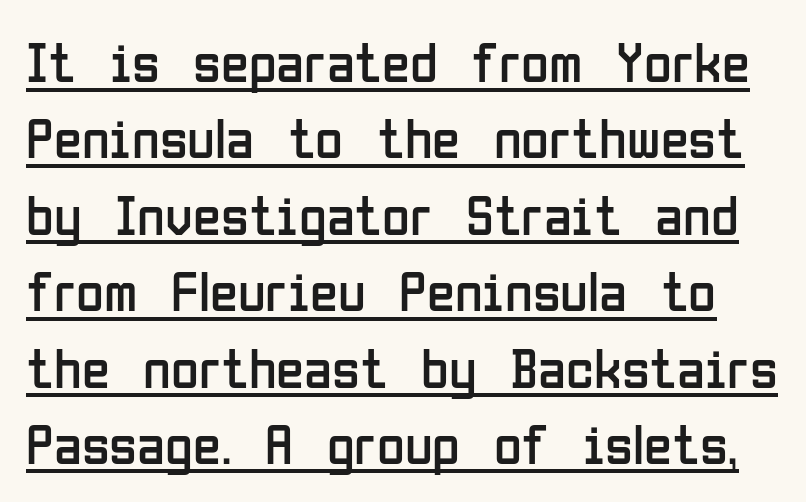
You could not count columns in this text — the font is proportionally spaced. Descenders here cross a horizontal rule under the line. Nothing sits at the stroke ends, so this counts as sans-serif. The line texture is even and compact thanks to regular tracking. The rows are spaced the way most documents space them.
